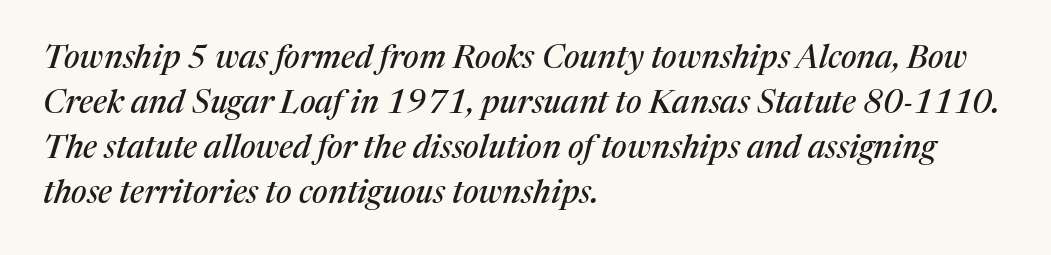
{"serif": "yes", "italic": "yes", "lean": "right", "slant_degrees": 17, "width": "normal", "stroke_contrast": "medium", "x_height": "medium", "monospaced": "no", "underline": "no", "align": "left", "line_spacing": "normal", "line_spacing_ratio": 1.41, "letter_spacing": "normal", "letter_spacing_em": 0.0, "glyph_px": 32}
